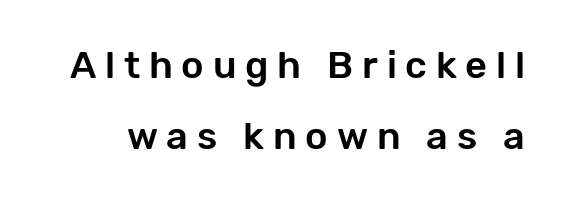
Q: Is the text italic (slanted)? A: No, it is upright.
Q: Is the typeface a serif or a sans-serif typeface? A: Sans-serif.
Q: Is the text underlined? A: No.
Q: Is the spacing between letters normal or unusually wide? A: Unusually wide.
Q: Width (condensed, normal, or wide)? A: Normal.
Q: Stroke contrast? A: Low.
Q: x-height? A: Medium.
Q: Monospaced? A: No.
